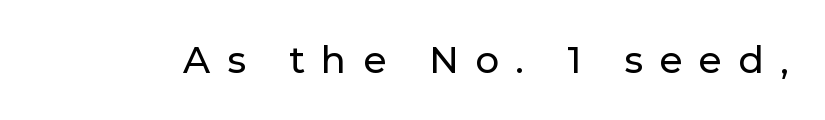
Glyph-to-glyph distance is far greater than everyday printed text. The lettering stays uniformly vertical, giving the passage a roman look. Serifs: no, the terminals of the letterforms are clean. Underlining? Definitely not there. The letters advance in unequal steps, a hallmark of proportional type.
